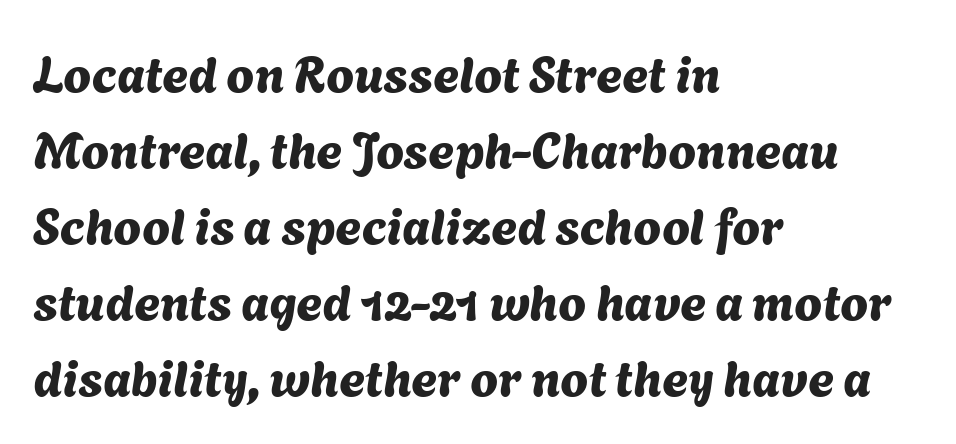
Q: Is the typeface a serif or a sans-serif typeface? A: Sans-serif.
Q: Is the text underlined? A: No.
Q: How is the paragraph aligned? A: Left-aligned.
Q: Is the spacing between letters normal or unusually wide? A: Normal.
Q: Is the spacing between lines tight, normal or loose? A: Normal.
Q: Width (condensed, normal, or wide)? A: Normal.
Q: Stroke contrast? A: Medium.
Q: x-height? A: Medium.
Q: Monospaced? A: No.
